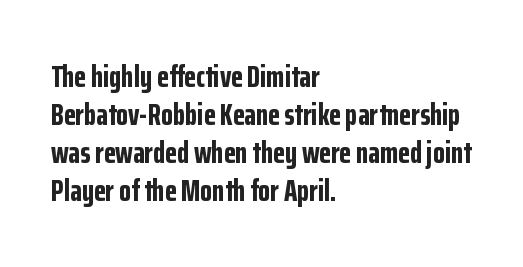
The letters advance in unequal steps, a hallmark of proportional type. The setting favours the left margin, as ordinary paragraphs usually do. Type without underlining. Observe the absence of serifs on each vertical stroke in this sample. The letters sit at their default tracking, neither squeezed nor spread.
